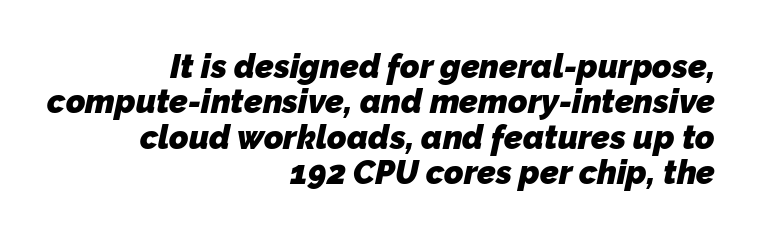
{"serif": "no", "bold": "yes", "weight": "heavy", "width": "normal", "stroke_contrast": "low", "x_height": "medium", "monospaced": "no", "underline": "no", "align": "right", "line_spacing": "tight", "line_spacing_ratio": 1.07, "letter_spacing": "normal", "letter_spacing_em": 0.0, "glyph_px": 33}
